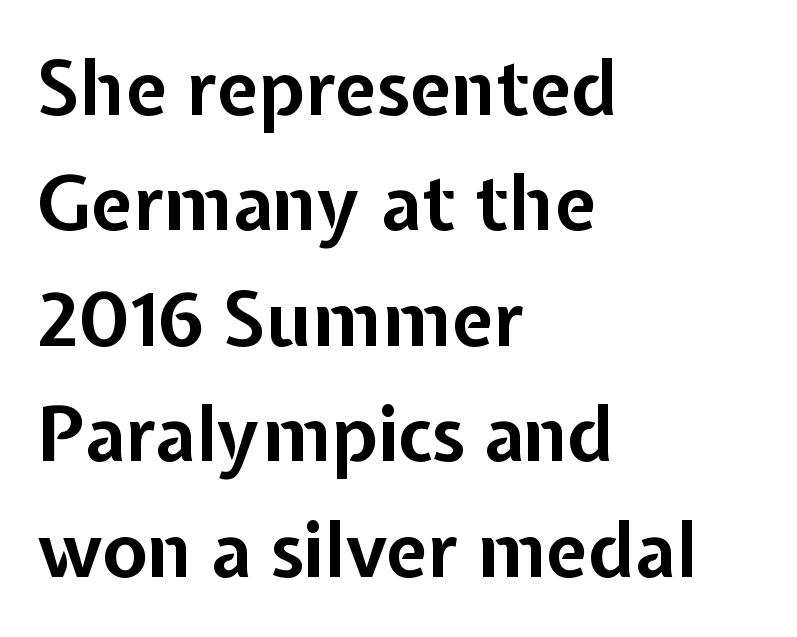
The image shows 75 px bold sans-serif type, upright; set left-aligned, normal line spacing (1.54x), normal letter spacing, not underlined; low stroke contrast and a medium x-height.
